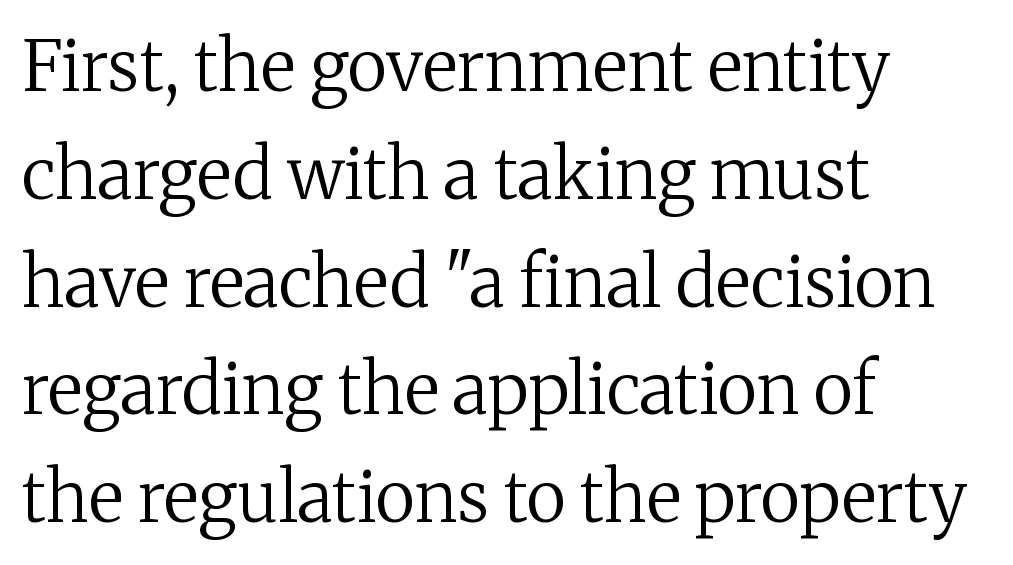
Glance below the letters and you will spot only blank space. Does the type have serifs? Yes, each stem ends in a small foot. Do the characters align in a grid? No, the font is proportional. Summary of weight: not heavy and not bold. Casual observation: everything's shoved over to the left. Ascenders rise straight up at ninety degrees.
